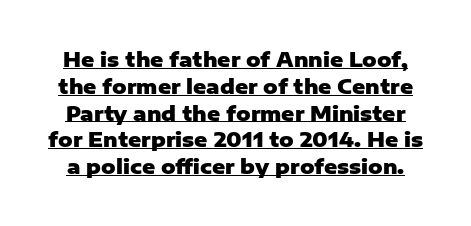
Q: Is the text bold? A: Yes.
Q: Is the text italic (slanted)? A: No, it is upright.
Q: Is the text underlined? A: Yes.
Q: Is the spacing between letters normal or unusually wide? A: Normal.
Q: Is the spacing between lines tight, normal or loose? A: Normal.
